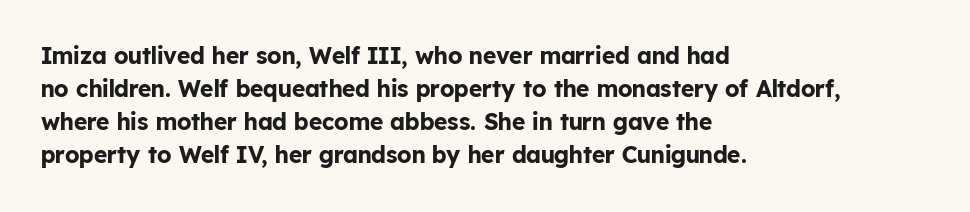
Q: Is the text bold? A: Yes.
Q: Is the text italic (slanted)? A: No, it is upright.
Q: Is the text underlined? A: No.
Q: How is the paragraph aligned? A: Left-aligned.
Q: Is the spacing between letters normal or unusually wide? A: Normal.
Q: Is the spacing between lines tight, normal or loose? A: Normal.
